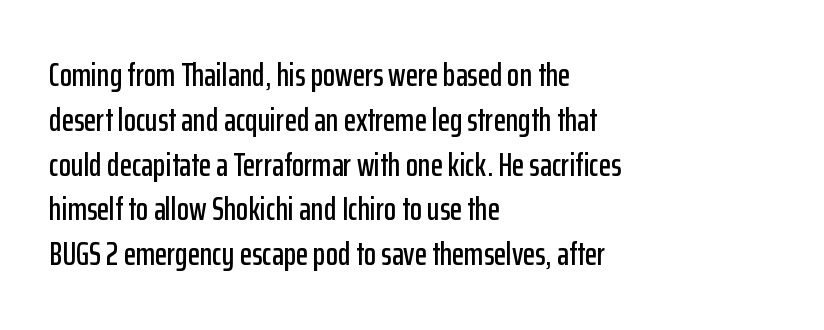
{"serif": "no", "italic": "no", "width": "condensed", "stroke_contrast": "low", "x_height": "medium", "monospaced": "no", "underline": "no", "align": "left", "line_spacing": "normal", "line_spacing_ratio": 1.4, "letter_spacing": "normal", "letter_spacing_em": 0.0, "glyph_px": 32}
